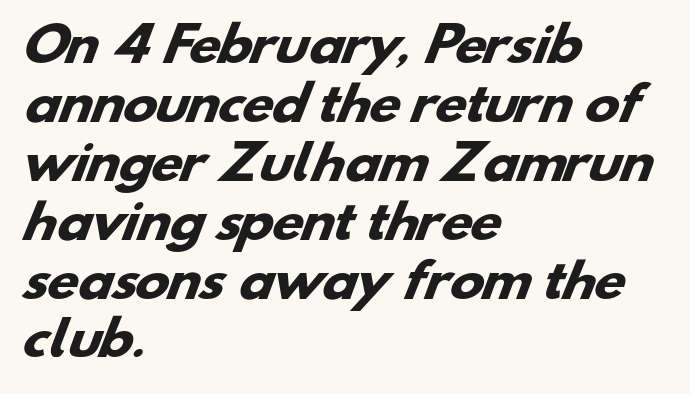
{"serif": "no", "bold": "yes", "weight": "heavy", "width": "wide", "stroke_contrast": "low", "x_height": "small", "monospaced": "no", "underline": "no", "align": "left", "line_spacing": "normal", "line_spacing_ratio": 1.28, "letter_spacing": "normal", "letter_spacing_em": 0.0, "glyph_px": 46}
